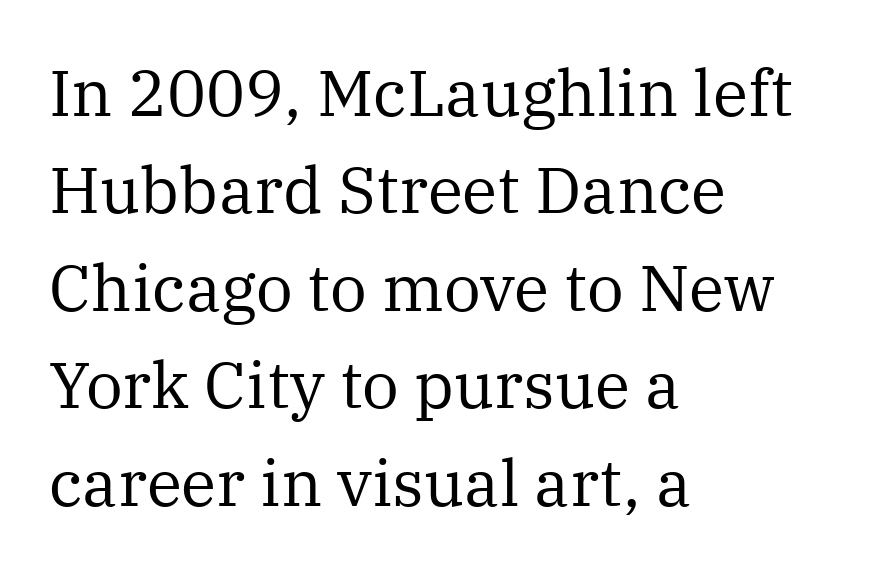
{"serif": "yes", "italic": "no", "bold": "no", "weight": "regular", "width": "normal", "stroke_contrast": "medium", "x_height": "medium", "monospaced": "no", "underline": "no", "align": "left", "line_spacing": "normal", "line_spacing_ratio": 1.5, "letter_spacing": "normal", "letter_spacing_em": 0.0, "glyph_px": 65}
